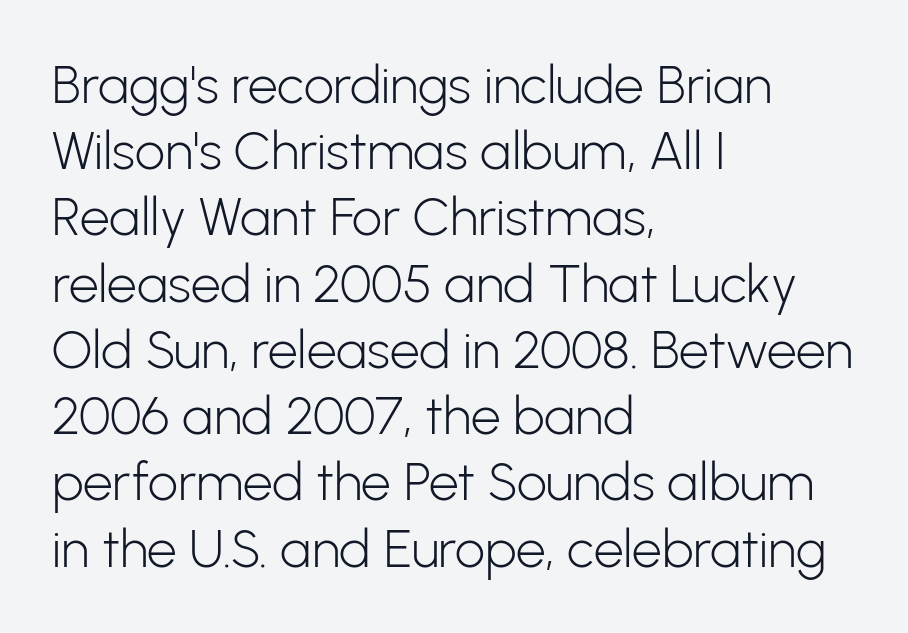
{"serif": "no", "italic": "no", "bold": "no", "weight": "light", "width": "normal", "stroke_contrast": "low", "x_height": "medium", "monospaced": "no", "underline": "no", "align": "left", "line_spacing": "normal", "line_spacing_ratio": 1.25, "letter_spacing": "normal", "letter_spacing_em": 0.0, "glyph_px": 53}
